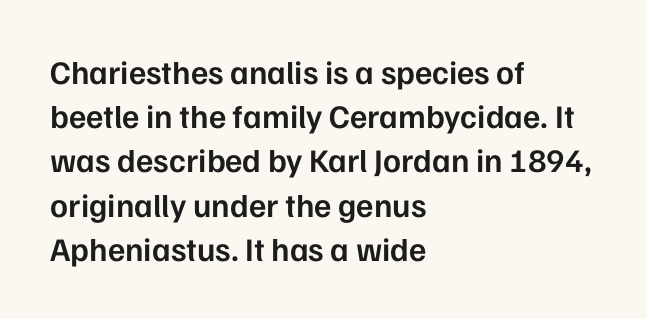
{"serif": "no", "italic": "no", "bold": "semi", "weight": "semibold", "width": "normal", "stroke_contrast": "low", "x_height": "medium", "monospaced": "no", "underline": "no", "align": "left", "line_spacing": "normal", "line_spacing_ratio": 1.34, "letter_spacing": "normal", "letter_spacing_em": 0.0, "glyph_px": 33}
